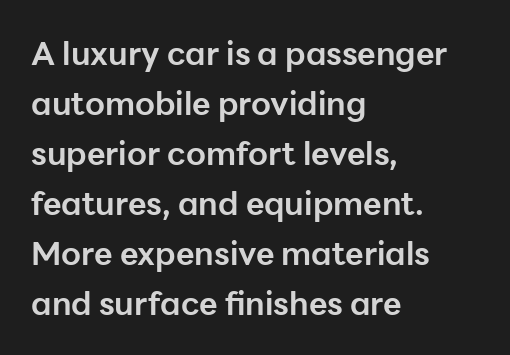
Is this a fixed-width face? No — the glyphs have proportional, varying widths. The line-height multiplier appears to be the usual default. The rendering shows plain stroke endings on the letterforms — a sans-serif design. Emphasis by weight is at full strength: bold.
